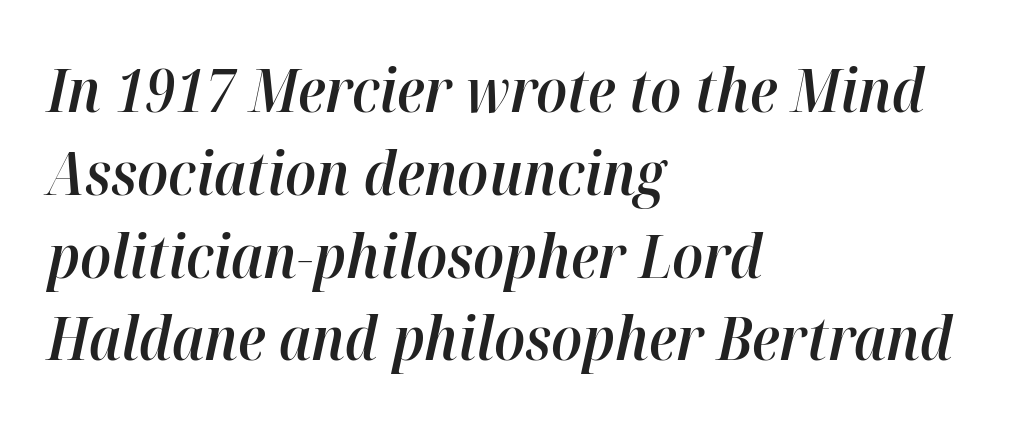
{"italic": "yes", "lean": "right", "slant_degrees": 12, "bold": "semi", "weight": "semibold", "width": "normal", "stroke_contrast": "high", "x_height": "medium", "monospaced": "no", "underline": "no", "align": "left", "line_spacing": "normal", "line_spacing_ratio": 1.38, "letter_spacing": "normal", "letter_spacing_em": 0.0, "glyph_px": 60}
